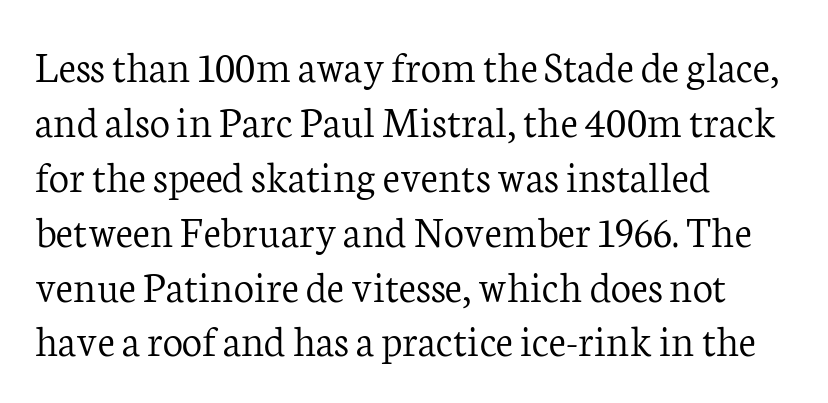
Italic: no, the glyphs are upright roman. Varying glyph widths throughout — classic text-font behaviour. Layout note: lines flush left. No letter is thick-stroked: the sample isn't bold.
